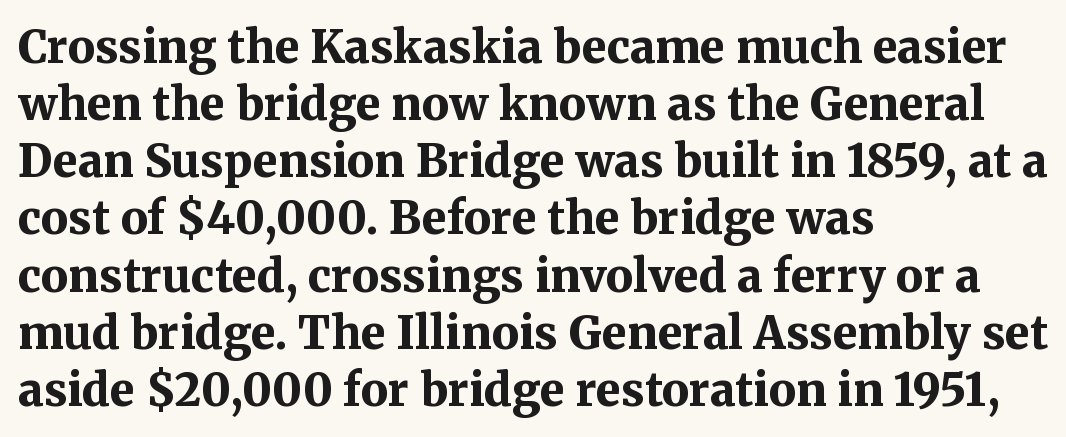
Q: Is the text bold? A: Yes.
Q: Is the text italic (slanted)? A: No, it is upright.
Q: Is the typeface a serif or a sans-serif typeface? A: Serif.
Q: Is the text underlined? A: No.
Q: How is the paragraph aligned? A: Left-aligned.
Q: Is the spacing between letters normal or unusually wide? A: Normal.
Q: Is the spacing between lines tight, normal or loose? A: Normal.
Q: Width (condensed, normal, or wide)? A: Normal.
Q: Stroke contrast? A: Medium.
Q: x-height? A: Medium.
Q: Monospaced? A: No.
